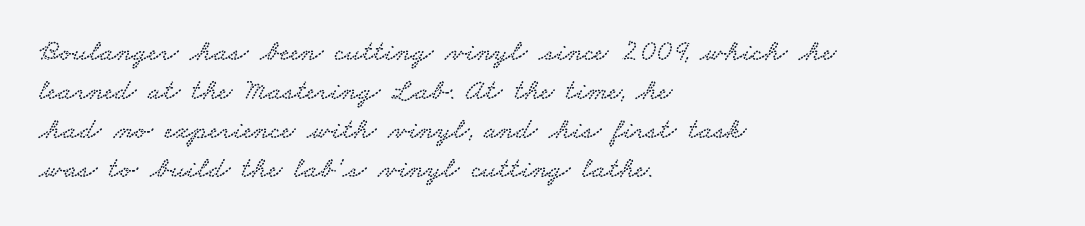
{"serif": "yes", "width": "wide", "stroke_contrast": "low", "x_height": "small", "monospaced": "no", "underline": "no", "align": "left", "line_spacing": "normal", "line_spacing_ratio": 1.3, "letter_spacing": "normal", "letter_spacing_em": 0.0, "glyph_px": 30}
